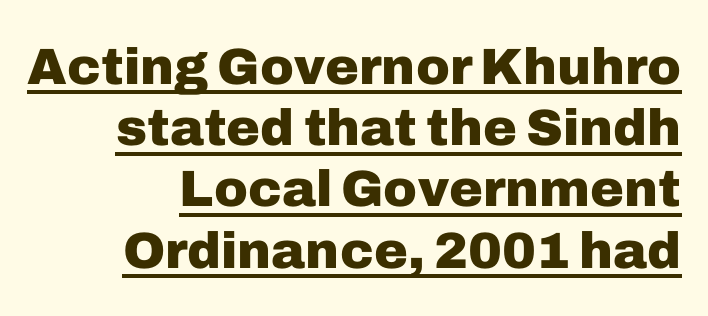
Where is the straight margin? On the right. You'd pick this weight for a headline — it's a proper bold. If you drew a line through each stem, it would be perfectly vertical. Each word holds together tightly as a unit, with standard inter-letter gaps. Check where the strokes stop: nothing finishes them off — pure sans. In designer terms, the underline attribute is active on this setting.
